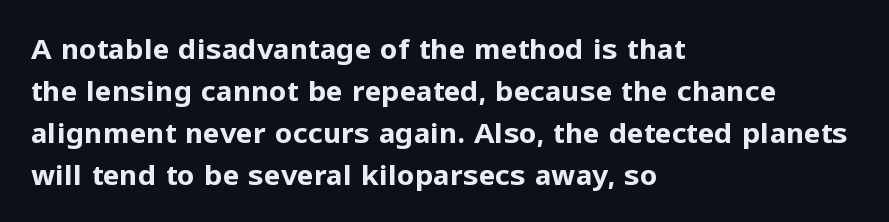
The image shows 28 px bold sans-serif type, upright; set left-aligned, normal line spacing (1.5x), normal letter spacing, not underlined; low stroke contrast and a medium x-height.
